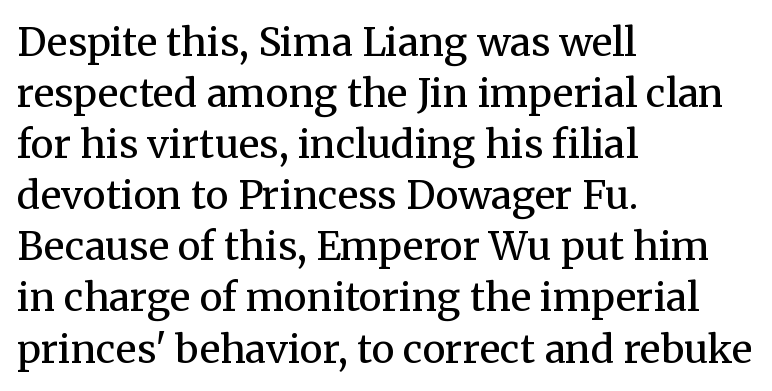
Q: Is the text bold? A: No.
Q: Is the text italic (slanted)? A: No, it is upright.
Q: Is the typeface a serif or a sans-serif typeface? A: Serif.
Q: Is the text underlined? A: No.
Q: How is the paragraph aligned? A: Left-aligned.
Q: Is the spacing between letters normal or unusually wide? A: Normal.
Q: Is the spacing between lines tight, normal or loose? A: Normal.
Q: Width (condensed, normal, or wide)? A: Normal.
Q: Stroke contrast? A: Medium.
Q: x-height? A: Medium.
Q: Monospaced? A: No.
